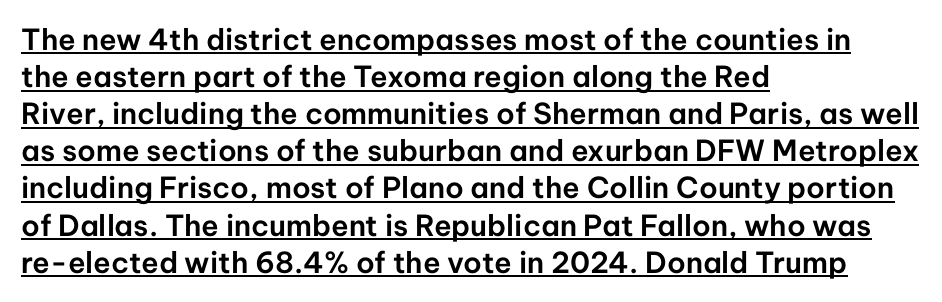
Visually the block forms a straight wall on the left and a jagged coastline on the right. Character widths vary here, with narrow letters taking less room than wide ones. Characters remain perfectly vertical along every line. Compared with typical body copy, the letter spacing here is the same. No feet cap the strokes, marking this as sans-serif type.
